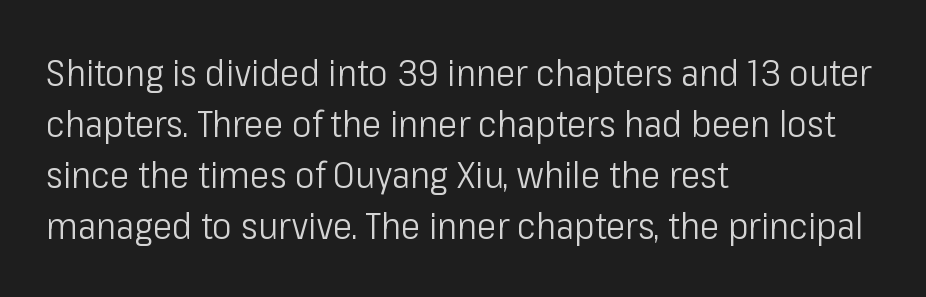
Bare-footed words on every line. Nope, not italic — everything's standing straight. The line texture is even and compact thanks to regular tracking. The block of text has a typical density, with ordinary space between rows. To sum up the face: it is a sans, with no serifs. Horizontal alignment here is leftward, the default for most running prose.
